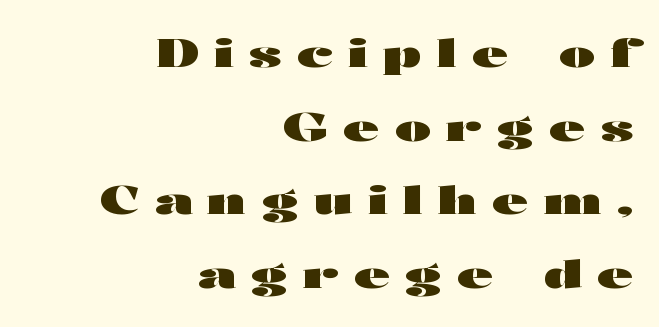
Q: Is the text bold? A: Yes.
Q: Is the text italic (slanted)? A: No, it is upright.
Q: Is the typeface a serif or a sans-serif typeface? A: Serif.
Q: Is the text underlined? A: No.
Q: How is the paragraph aligned? A: Right-aligned.
Q: Is the spacing between letters normal or unusually wide? A: Unusually wide.
Q: Width (condensed, normal, or wide)? A: Wide.
Q: Stroke contrast? A: High.
Q: x-height? A: Medium.
Q: Monospaced? A: No.
